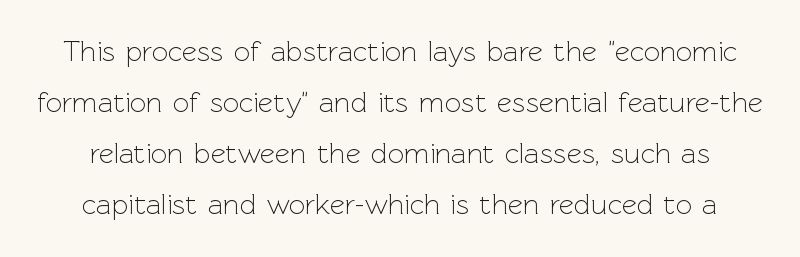
The image shows 29 px light sans-serif type, upright; set line spacing 1.76x, normal letter spacing, not underlined; a medium x-height.
